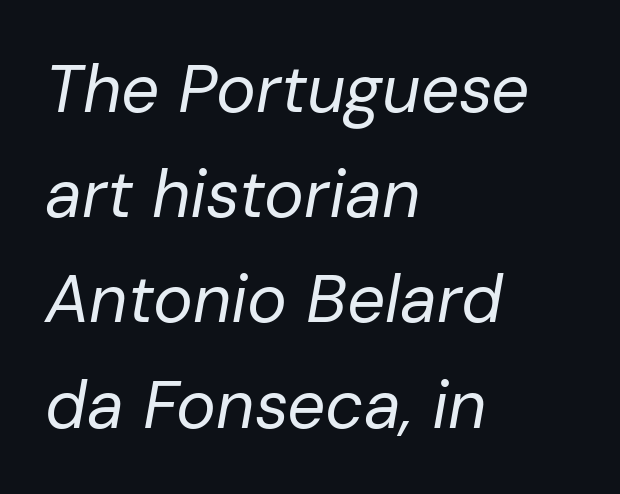
Regarding leading, the lines here are spaced in the standard way. Where is the straight margin? On the left. The letters look calm and open, with moderate or lighter stems. Unmarked baselines from the first word to the last.
